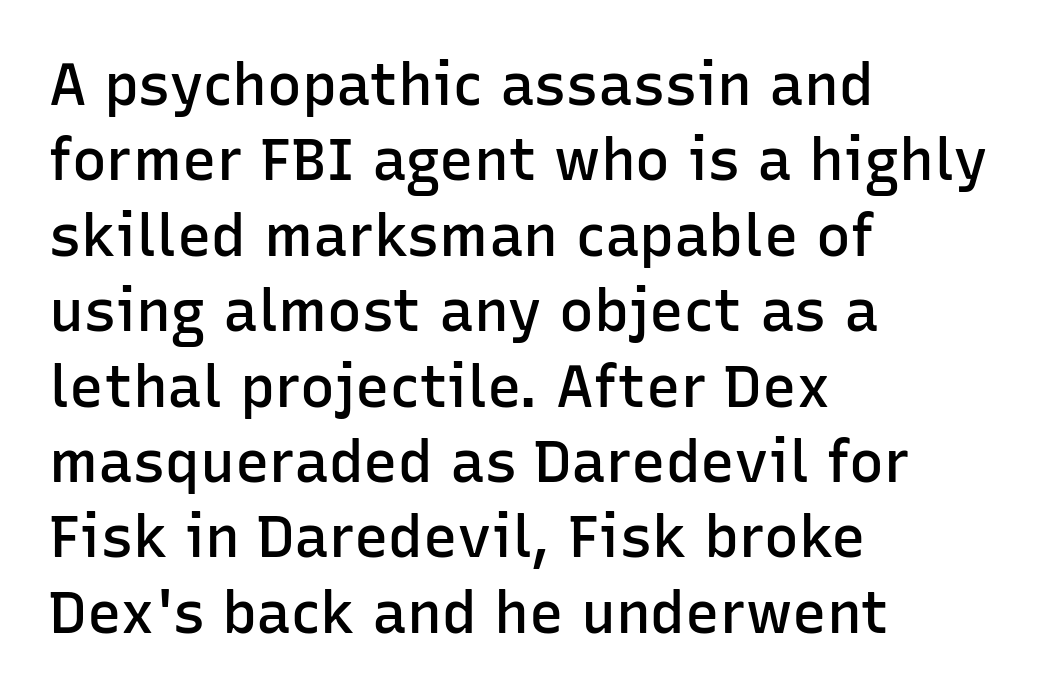
Q: Is the text bold? A: Semi-bold.
Q: Is the text italic (slanted)? A: No, it is upright.
Q: Is the typeface a serif or a sans-serif typeface? A: Sans-serif.
Q: Is the text underlined? A: No.
Q: How is the paragraph aligned? A: Left-aligned.
Q: Is the spacing between letters normal or unusually wide? A: Normal.
Q: Is the spacing between lines tight, normal or loose? A: Normal.
Q: Width (condensed, normal, or wide)? A: Normal.
Q: Stroke contrast? A: Low.
Q: x-height? A: Medium.
Q: Monospaced? A: No.
